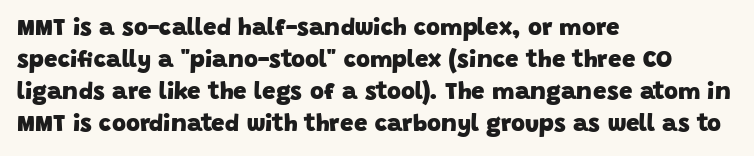
The image shows 24 px bold type; set left-aligned, normal line spacing (1.34x), normal letter spacing, not underlined.
